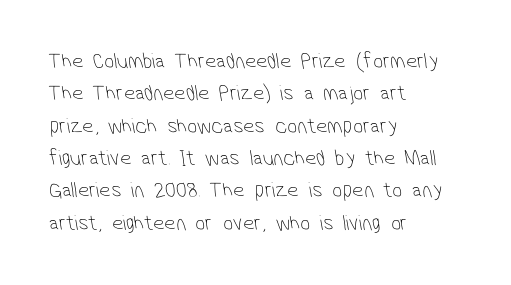
{"bold": "no", "underline": "no", "align": "left", "line_spacing": "normal", "line_spacing_ratio": 1.47, "letter_spacing": "normal", "letter_spacing_em": 0.0, "glyph_px": 22}
